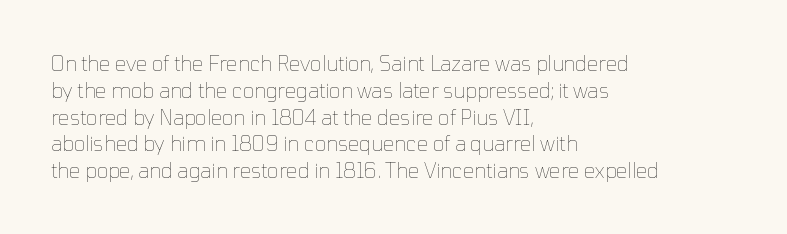
{"italic": "no", "bold": "no", "underline": "no", "align": "left", "line_spacing": "normal", "line_spacing_ratio": 1.34, "letter_spacing": "normal", "letter_spacing_em": 0.0, "glyph_px": 20}
